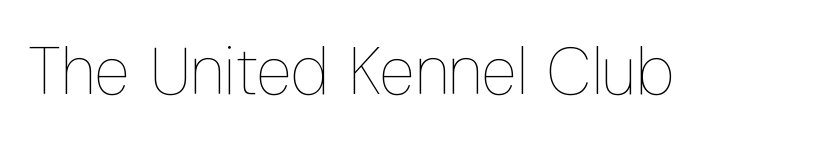
The image shows 66 px thin, condensed type, upright; set normal letter spacing, not underlined; low stroke contrast and a medium x-height.
